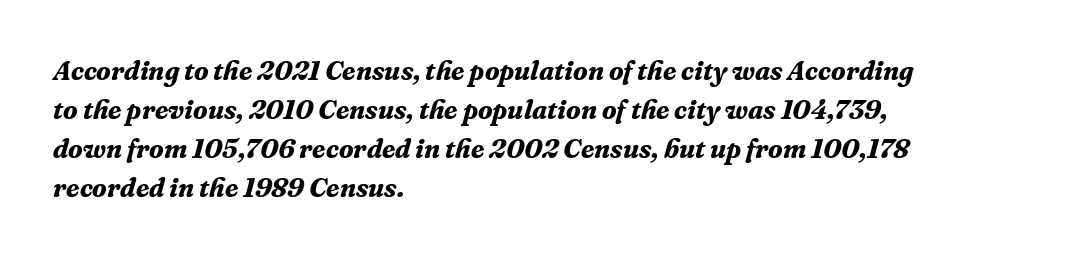
The image shows 27 px bold type, italic (leaning right); set left-aligned, normal line spacing (1.44x), normal letter spacing, not underlined.
